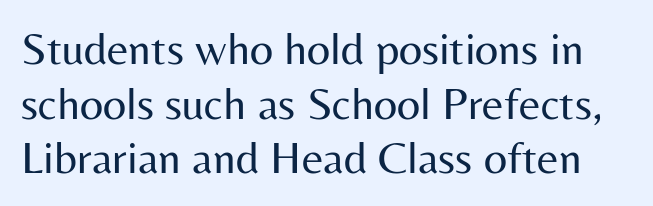
The image shows 46 px regular-weight sans-serif type, upright; set line spacing 1.19x, normal letter spacing, not underlined; medium stroke contrast and a medium x-height.
